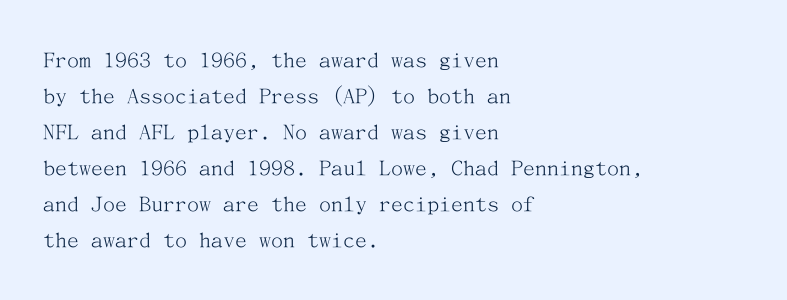
{"italic": "no", "bold": "no", "underline": "no", "align": "left", "line_spacing": "normal", "line_spacing_ratio": 1.5, "letter_spacing": "normal", "letter_spacing_em": 0.0, "glyph_px": 24}
